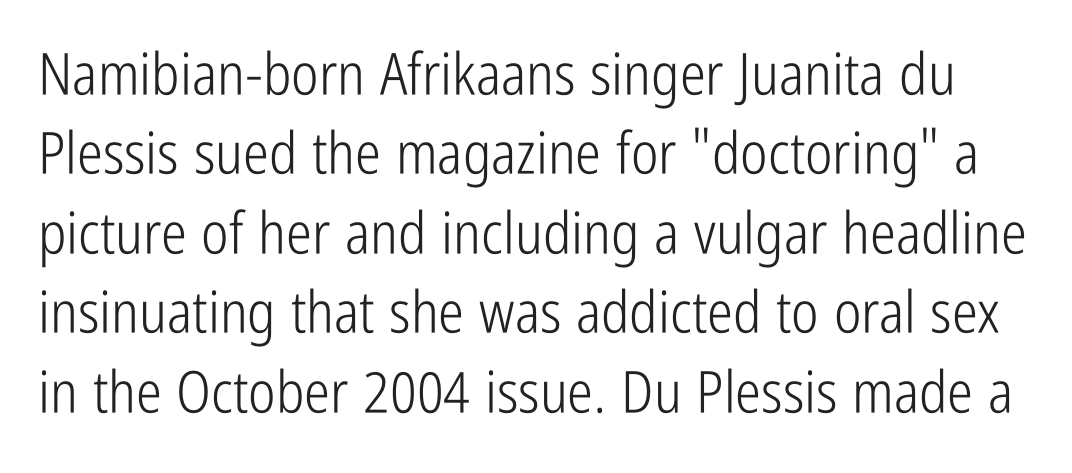
Q: Is the text bold? A: No.
Q: Is the text italic (slanted)? A: No, it is upright.
Q: Is the typeface a serif or a sans-serif typeface? A: Sans-serif.
Q: Is the text underlined? A: No.
Q: Is the spacing between letters normal or unusually wide? A: Normal.
Q: Is the spacing between lines tight, normal or loose? A: Normal.
Q: Width (condensed, normal, or wide)? A: Condensed.
Q: Stroke contrast? A: Low.
Q: x-height? A: Medium.
Q: Monospaced? A: No.
